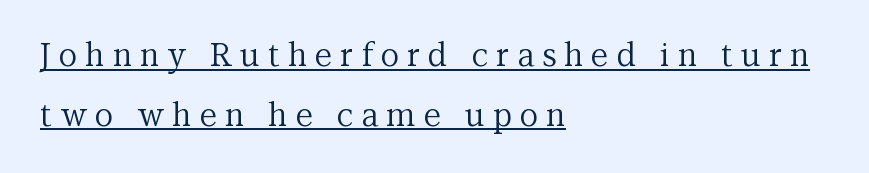
Q: Is the text bold? A: No.
Q: Is the text italic (slanted)? A: No, it is upright.
Q: Is the typeface a serif or a sans-serif typeface? A: Serif.
Q: Is the text underlined? A: Yes.
Q: How is the paragraph aligned? A: Left-aligned.
Q: Is the spacing between letters normal or unusually wide? A: Unusually wide.
Q: Width (condensed, normal, or wide)? A: Normal.
Q: Stroke contrast? A: Medium.
Q: x-height? A: Medium.
Q: Monospaced? A: No.
